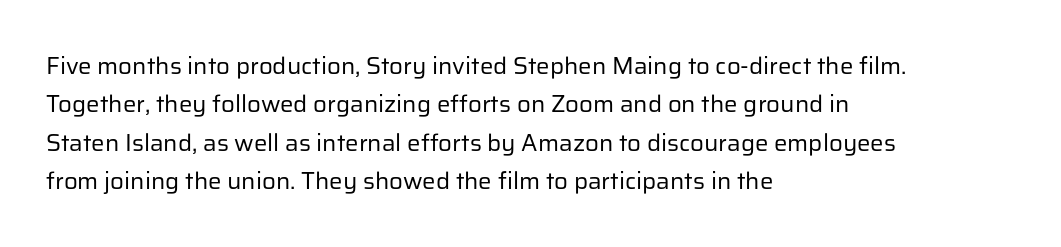
Q: Is the text bold? A: No.
Q: Is the text italic (slanted)? A: No, it is upright.
Q: Is the text underlined? A: No.
Q: How is the paragraph aligned? A: Left-aligned.
Q: Is the spacing between letters normal or unusually wide? A: Normal.
Q: Is the spacing between lines tight, normal or loose? A: Normal.
